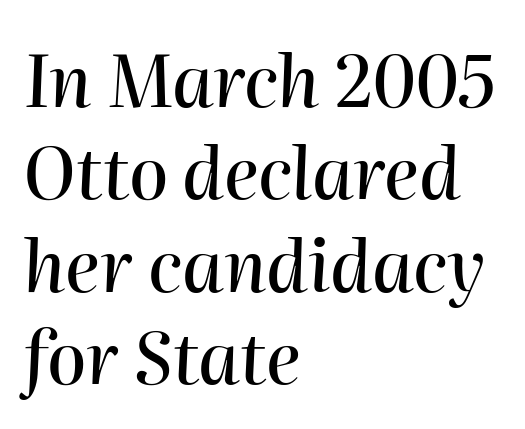
{"italic": "yes", "lean": "right", "slant_degrees": 2, "width": "normal", "stroke_contrast": "high", "x_height": "medium", "monospaced": "no", "underline": "no", "align": "left", "line_spacing": "normal", "line_spacing_ratio": 1.3, "letter_spacing": "normal", "letter_spacing_em": 0.0, "glyph_px": 71}
